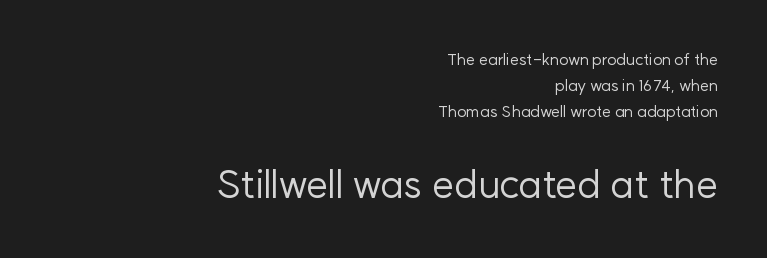
Right-aligned paragraph, ragged on the left. Look at the glyph heights: the lower group is clearly the bigger setting. The typeface chosen for these lines omits serifs. Each stroke keeps to a modest, everyday thickness or less.
